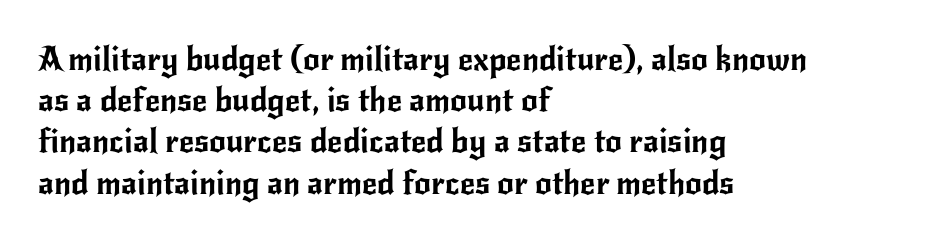
{"serif": "no", "italic": "no", "width": "normal", "stroke_contrast": "low", "x_height": "small", "monospaced": "no", "underline": "no", "align": "left", "line_spacing": "normal", "line_spacing_ratio": 1.25, "letter_spacing": "normal", "letter_spacing_em": 0.0, "glyph_px": 33}
